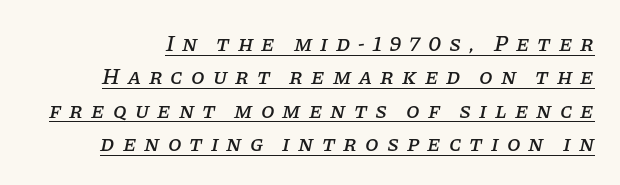
{"italic": "yes", "lean": "right", "slant_degrees": 11, "underline": "yes", "line_spacing": "normal", "line_spacing_ratio": 1.52, "letter_spacing": "wide", "letter_spacing_em": 0.36, "glyph_px": 22}
